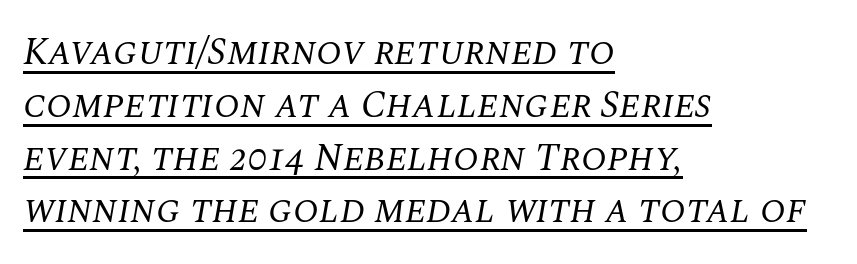
The rendering anchors every line to the left-hand side. Characters are canted at an angle relative to the baseline's perpendicular. Glance below the letters and you will spot a drawn line. Horizontal bands of white between lines are of average thickness. Nobody touched the tracking dial on this one. Proportional: the letters do not fall into vertical columns.
